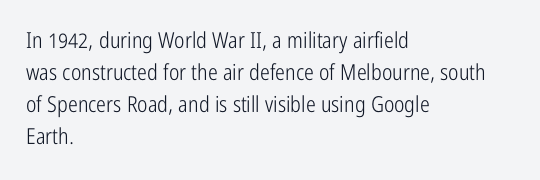
Weight: in the light-to-regular range. These lines keep a tight, regular rhythm from letter to letter. Any mark beneath the type? The region is blank. Left-aligned paragraph, ragged on the right. If you drew a line through each stem, it would be perfectly vertical. Honestly, the row spacing looks completely unremarkable.
